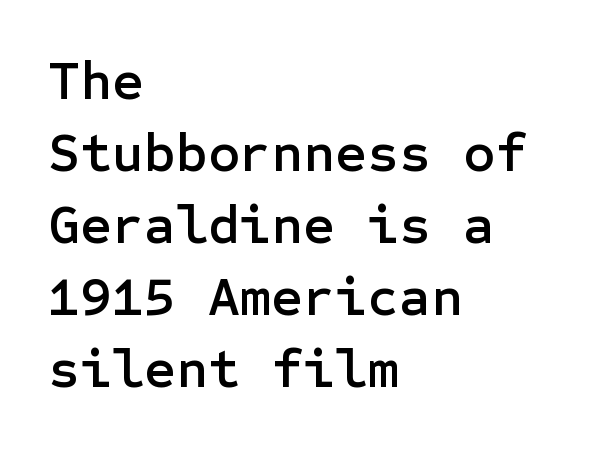
I'd call this a sans setting — the letters go barefoot. The rag falls on the right side of this text block. Lines of text with bare space underneath. Quick note: interline space is typical.
